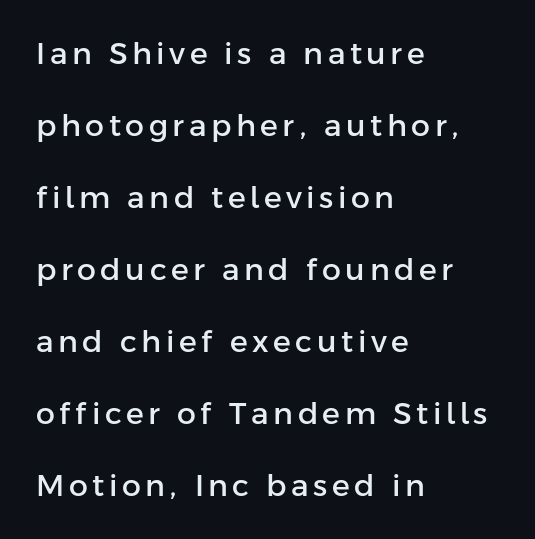
The designer dialed line spacing up above the default. Italic? Not at all — the glyphs are vertical. Varying glyph widths throughout — classic text-font behaviour. The paragraph shown leans on its left margin. Letters rest on an invisible, unmarked baseline. You can tell from the bare stems that sans-serif type was used.
